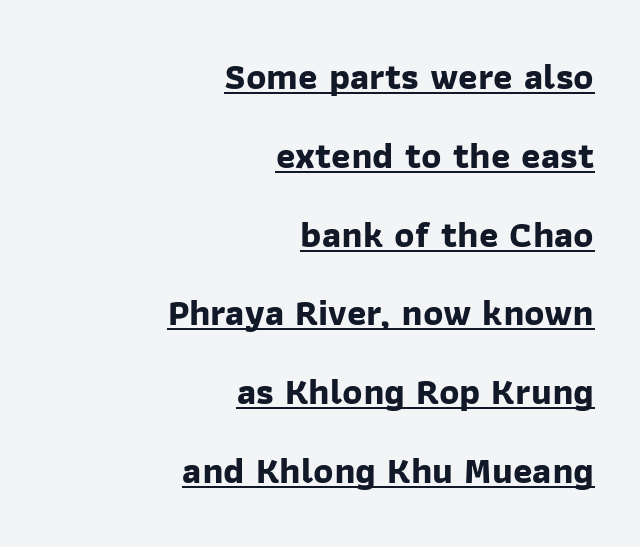
The image shows 37 px bold sans-serif type; set right-aligned, loose line spacing (2.13x), normal letter spacing, underlined; low stroke contrast and a medium x-height.
